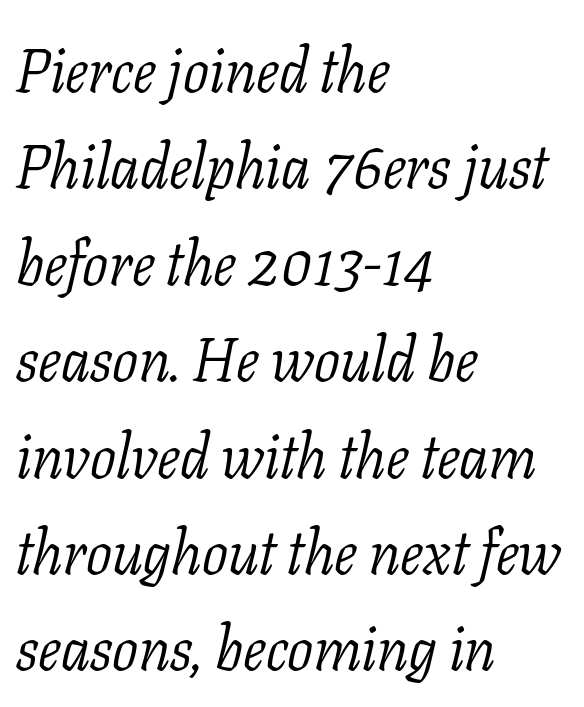
{"serif": "yes", "italic": "yes", "lean": "right", "slant_degrees": 11, "bold": "no", "weight": "light", "width": "normal", "stroke_contrast": "low", "x_height": "medium", "monospaced": "no", "underline": "no", "align": "left", "line_spacing": "normal", "line_spacing_ratio": 1.58, "letter_spacing": "normal", "letter_spacing_em": 0.0, "glyph_px": 61}
